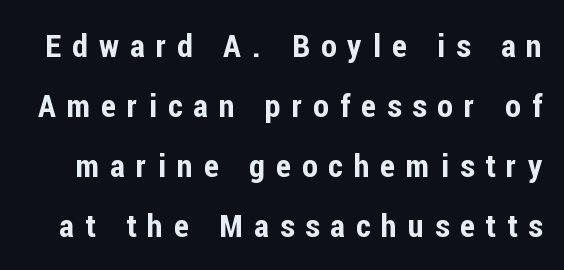
The image shows 32 px condensed sans-serif type, upright; set line spacing 1.88x, unusually wide letter spacing (+0.35 em), not underlined; low stroke contrast and a medium x-height.
